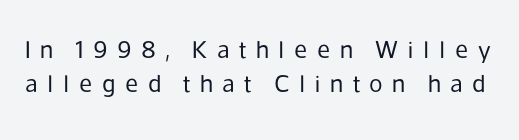
Q: Is the text bold? A: No.
Q: Is the text italic (slanted)? A: No, it is upright.
Q: Is the text underlined? A: No.
Q: Is the spacing between letters normal or unusually wide? A: Unusually wide.
Q: Is the spacing between lines tight, normal or loose? A: Normal.
